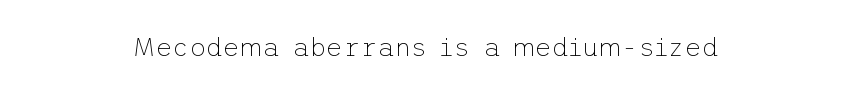
{"italic": "no", "bold": "no", "underline": "no", "align": "center", "letter_spacing": "normal", "letter_spacing_em": 0.0, "glyph_px": 26}
